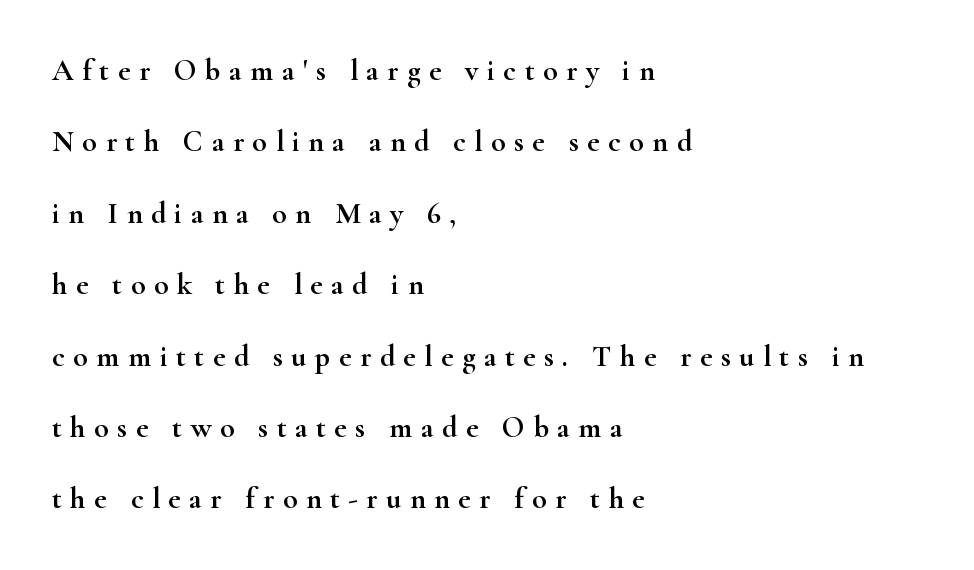
The line-height multiplier appears high, well above default. This sample uses expanded letter spacing, leaving extra air between glyphs. Clear beneath every line of the passage. The rag falls on the right side of this text block.
